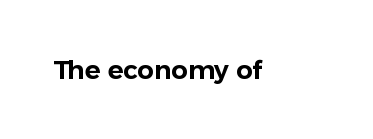
Q: Is the text italic (slanted)? A: No, it is upright.
Q: Is the text underlined? A: No.
Q: Is the spacing between letters normal or unusually wide? A: Normal.
